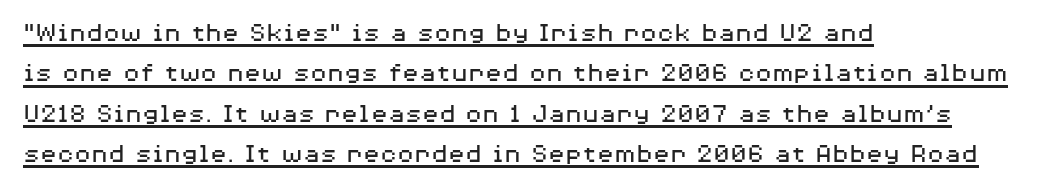
Q: Is the text bold? A: No.
Q: Is the text italic (slanted)? A: No, it is upright.
Q: Is the typeface a serif or a sans-serif typeface? A: Sans-serif.
Q: Is the text underlined? A: Yes.
Q: How is the paragraph aligned? A: Left-aligned.
Q: Is the spacing between letters normal or unusually wide? A: Normal.
Q: Is the spacing between lines tight, normal or loose? A: Normal.
Q: Width (condensed, normal, or wide)? A: Wide.
Q: Stroke contrast? A: Medium.
Q: x-height? A: Medium.
Q: Monospaced? A: No.
